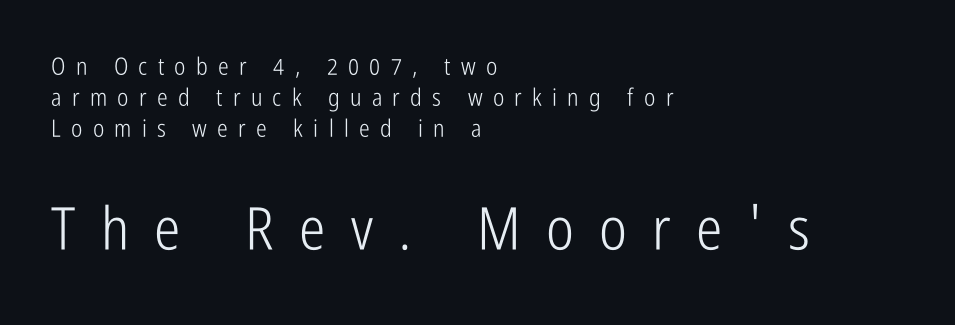
Type without underlining. The passage is arranged the way most books set body copy — flush left. Type size steps up from the first block to the second. The leading is moderate, giving the passage an even texture.
